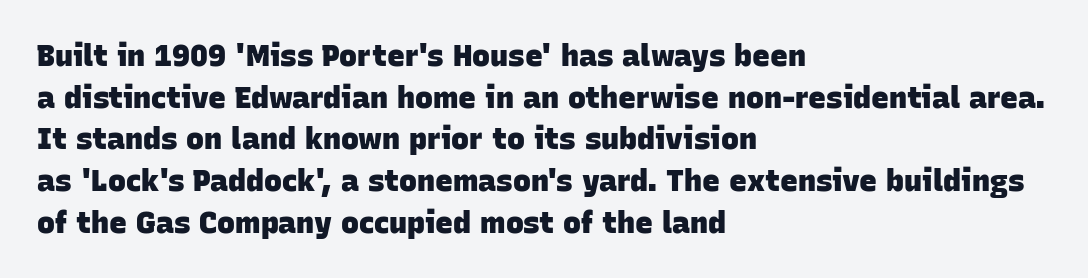
{"serif": "no", "bold": "yes", "weight": "heavy", "width": "normal", "stroke_contrast": "low", "x_height": "large", "monospaced": "no", "underline": "no", "align": "left", "line_spacing": "normal", "line_spacing_ratio": 1.39, "letter_spacing": "normal", "letter_spacing_em": 0.0, "glyph_px": 30}
